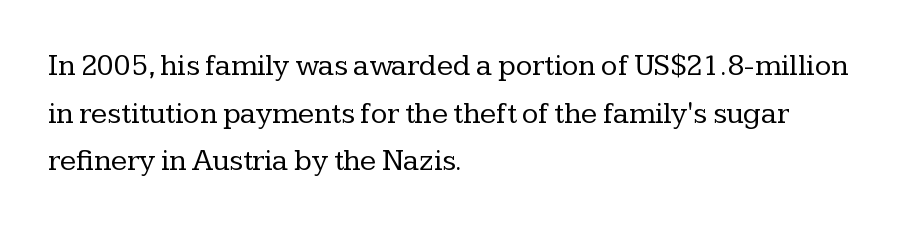
The image shows 30 px regular-weight serif type, upright; set left-aligned, normal line spacing (1.59x), normal letter spacing, not underlined; low stroke contrast and a medium x-height.
